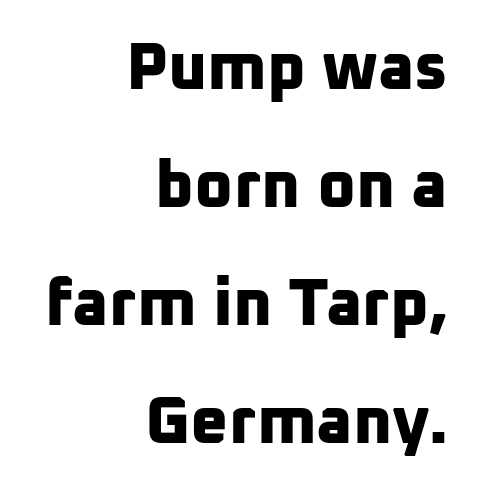
The typeface chosen for these lines omits serifs. The rendering uses natural spacing where letterforms have individual widths. The text block is weighted toward the right margin, trailing off unevenly leftward. No word sits above an underline. Typesetter's note: full bold, strokes at maximum text heaviness. Each word holds together tightly as a unit, with standard inter-letter gaps.
